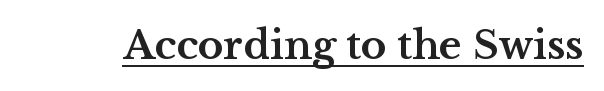
{"serif": "yes", "italic": "no", "bold": "yes", "weight": "bold", "width": "wide", "stroke_contrast": "medium", "x_height": "medium", "monospaced": "no", "underline": "yes", "letter_spacing": "normal", "letter_spacing_em": 0.0, "glyph_px": 39}
